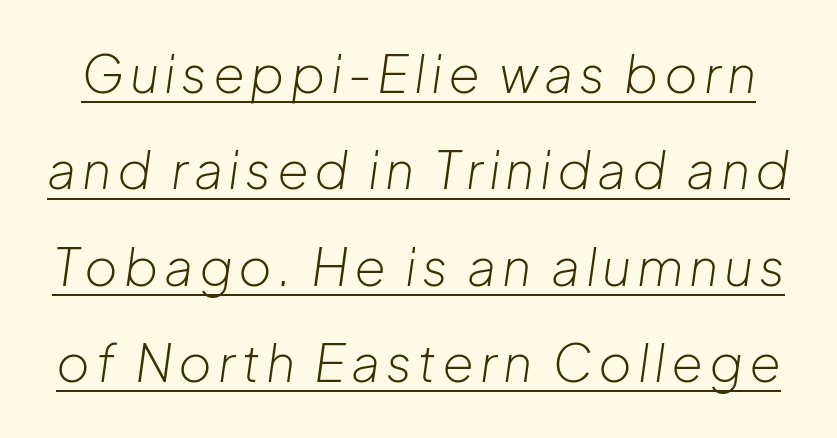
The image shows 51 px light type, italic (leaning right); set line spacing 1.89x, underlined; low stroke contrast and a medium x-height.
